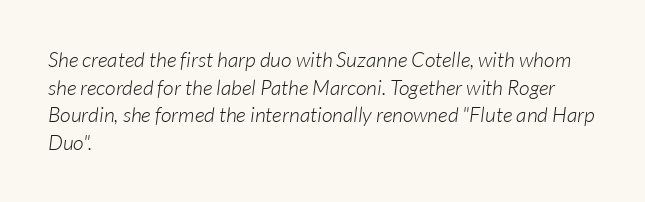
{"bold": "no", "underline": "no", "align": "left", "line_spacing": "normal", "line_spacing_ratio": 1.31, "letter_spacing": "normal", "letter_spacing_em": 0.0, "glyph_px": 21}
